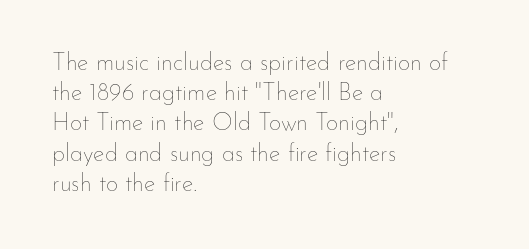
The weight would be labelled regular, book, light, or lighter still. Every stem runs plumb, perpendicular to the baseline. Descender tails drop into unmarked territory. One glance says typical: line gaps are just what's usual.
